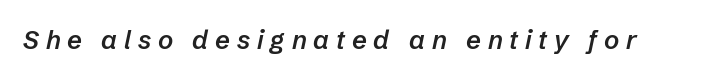
Q: Is the text bold? A: Semi-bold.
Q: Is the text italic (slanted)? A: Yes, it leans right by about 12 degrees.
Q: Is the text underlined? A: No.
Q: Is the spacing between letters normal or unusually wide? A: Unusually wide.
